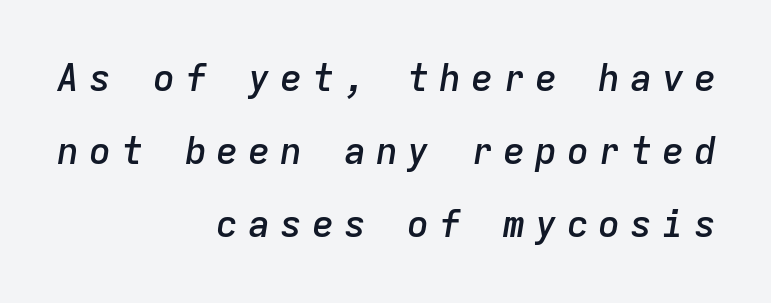
Q: Is the text bold? A: Semi-bold.
Q: Is the text italic (slanted)? A: Yes, it leans right by about 9 degrees.
Q: Is the text underlined? A: No.
Q: How is the paragraph aligned? A: Right-aligned.
Q: Is the spacing between letters normal or unusually wide? A: Unusually wide.
Q: Is the spacing between lines tight, normal or loose? A: Loose.
Q: Width (condensed, normal, or wide)? A: Normal.
Q: Stroke contrast? A: Low.
Q: x-height? A: Medium.
Q: Monospaced? A: Yes.
